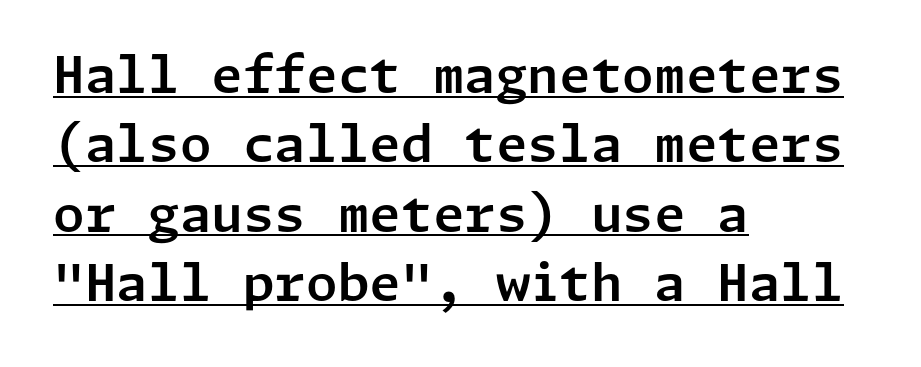
Left-aligned paragraph, ragged on the right. What decoration does the sample have? An underline. A typesetter would call this leading conventional body-copy spacing. Observe the absence of serifs on each vertical stroke in this sample. These lines keep a tight, regular rhythm from letter to letter.
